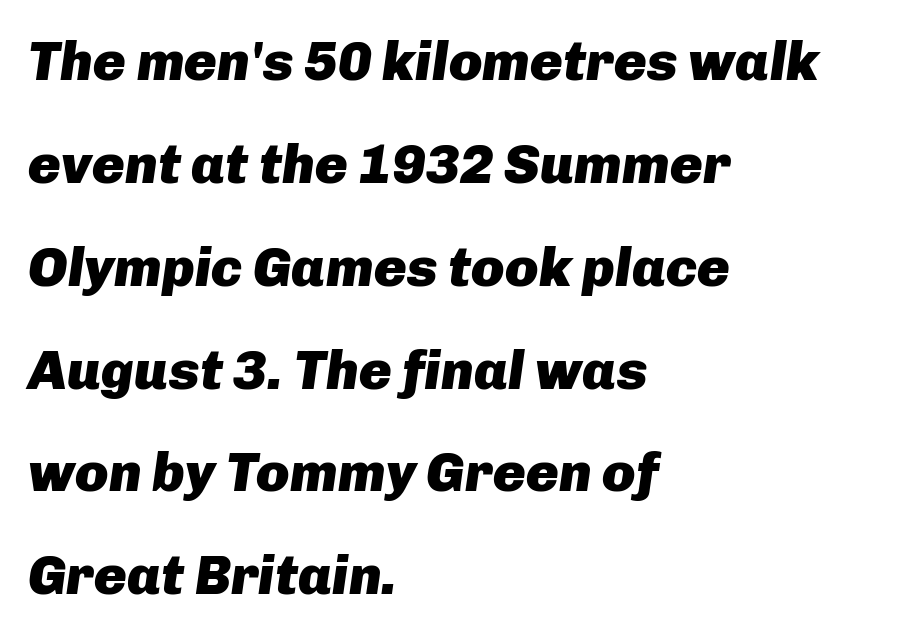
There's an unmistakable incline to the writing here. Letters rest on an invisible, unmarked baseline. Varying glyph widths throughout — classic text-font behaviour. A student would call this left alignment; a typographer would say flush left, rag right. You'd pick this weight for a headline — it's a proper bold. Students, note that the glyphs here touch the page at normal intervals.
